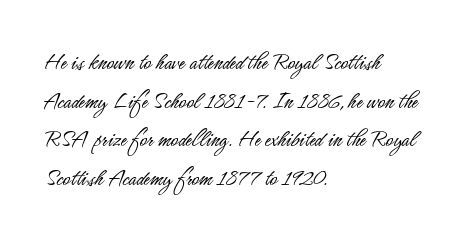
The image shows 25 px text type; set left-aligned, normal line spacing (1.55x), normal letter spacing, not underlined.
